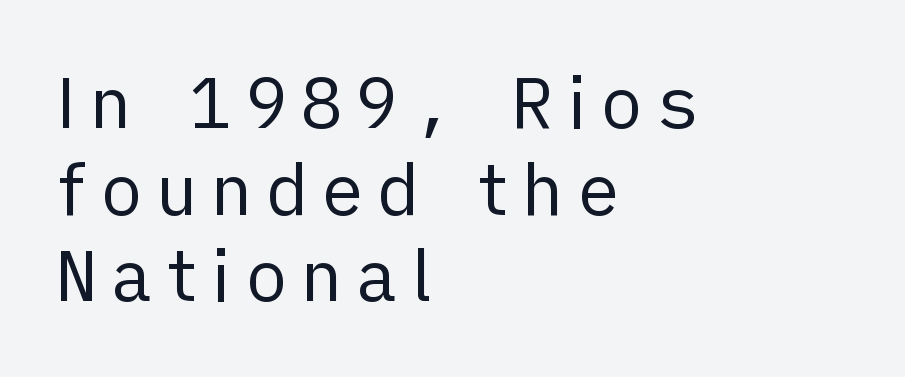
The image shows 71 px regular-weight sans-serif type, upright; set left-aligned, line spacing 1.22x, not underlined; low stroke contrast and a medium x-height.
